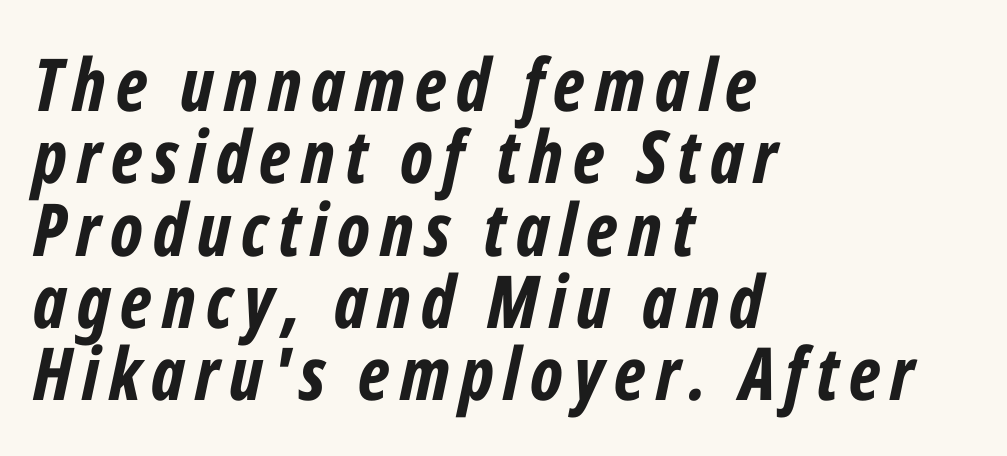
The string is rendered with underlining switched off. Does the lettering tilt? It does — this is italic. The font is running at its bold setting. This sample has the flowing, uneven cadence of proportional lettering. Leftover space on each line is placed entirely after the last word. Regarding leading, the lines here are crowded together.
